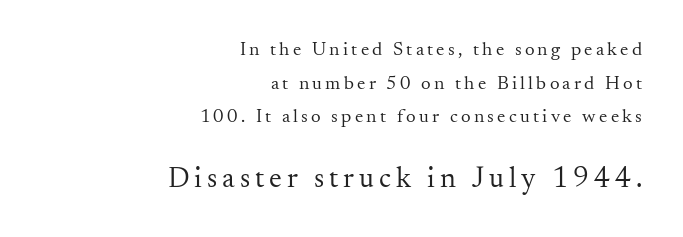
{"serif": "yes", "italic": "no", "bold": "no", "weight": "regular", "width": "normal", "stroke_contrast": "medium", "x_height": "small", "monospaced": "no", "underline": "no", "align": "right", "line_spacing_ratio": 1.77, "larger_block": "second", "size_ratio": 1.53, "glyph_px": 29}
